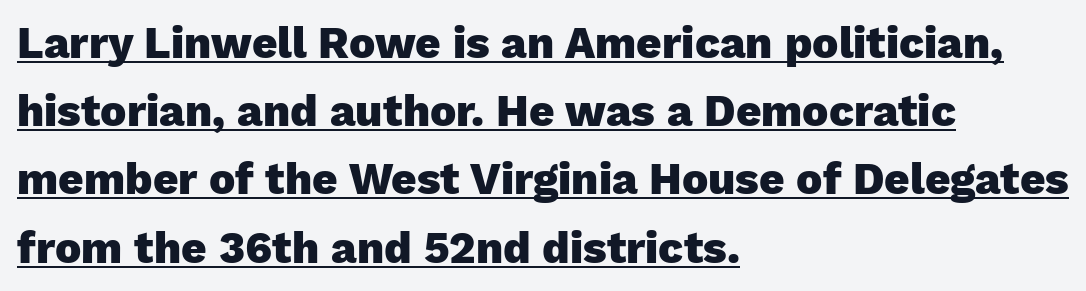
The image shows 44 px heavy sans-serif type, upright; set left-aligned, normal line spacing (1.55x), normal letter spacing, underlined; low stroke contrast and a medium x-height.
